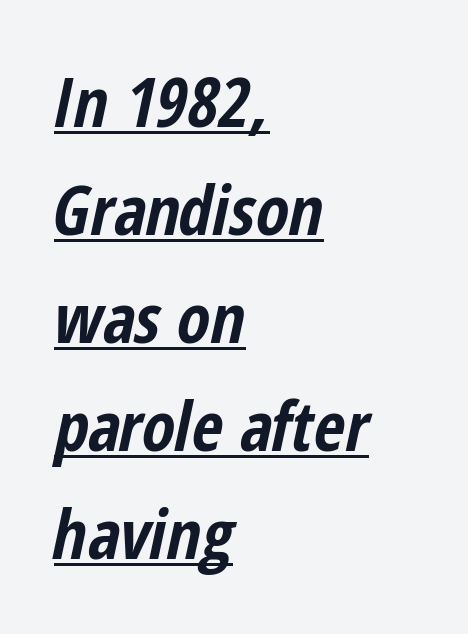
Q: Is the text bold? A: Yes.
Q: Is the text italic (slanted)? A: Yes, it leans right by about 12 degrees.
Q: Is the text underlined? A: Yes.
Q: How is the paragraph aligned? A: Left-aligned.
Q: Is the spacing between letters normal or unusually wide? A: Normal.
Q: Is the spacing between lines tight, normal or loose? A: Normal.
Q: Width (condensed, normal, or wide)? A: Condensed.
Q: Stroke contrast? A: Low.
Q: x-height? A: Medium.
Q: Monospaced? A: No.
